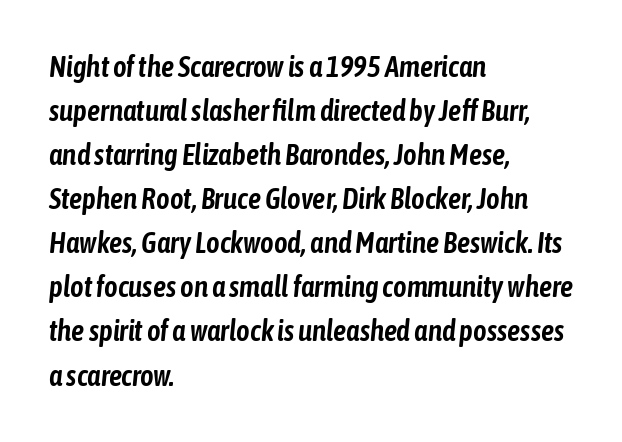
Is the block centered? No — it sits flush against the left margin. Words float on clear page, feet unadorned. The tracking reads as untouched default to a designer's eye. Regarding leading, the lines here are spaced in the standard way.
